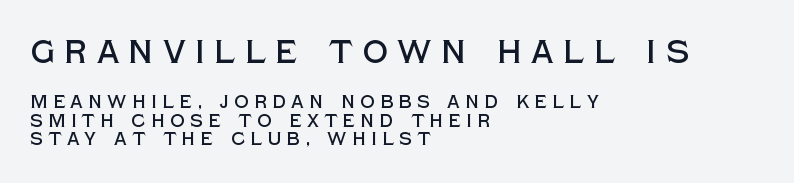
In this sample the first text group is rendered at the bigger scale. Horizontal bands of white between lines are thin slivers. A bare baseline throughout the passage. The typeface chosen for these lines omits serifs. Honestly, the letter spacing is so wide it's the main thing you notice.
